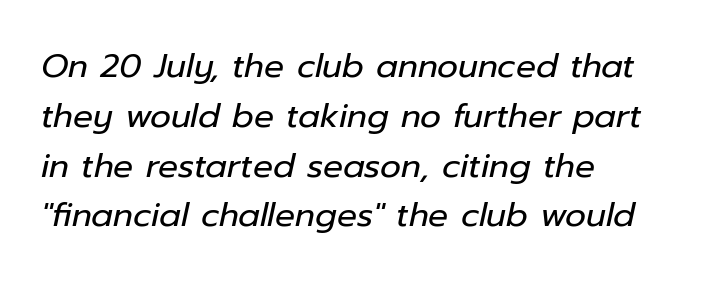
These lines sit exactly where default settings would place them. A typesetter would call this zero additional tracking. The rendering uses natural spacing where letterforms have individual widths. Weight: regular or lighter. Italic? Definitely — the glyphs are oblique.
